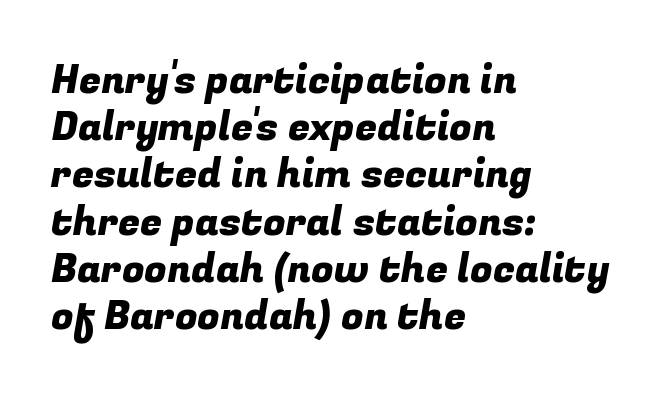
Q: Is the typeface a serif or a sans-serif typeface? A: Sans-serif.
Q: Is the text underlined? A: No.
Q: How is the paragraph aligned? A: Left-aligned.
Q: Is the spacing between letters normal or unusually wide? A: Normal.
Q: Width (condensed, normal, or wide)? A: Normal.
Q: Stroke contrast? A: Low.
Q: x-height? A: Medium.
Q: Monospaced? A: No.
